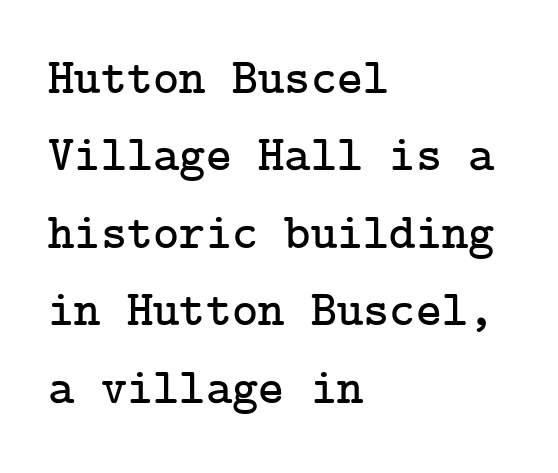
The image shows 50 px serif type, upright; set left-aligned, normal line spacing (1.55x), normal letter spacing, not underlined; low stroke contrast and a medium x-height.
